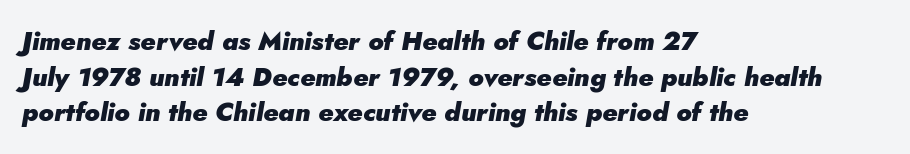
The image shows 26 px bold type, italic (leaning right); set left-aligned, normal line spacing (1.37x), normal letter spacing, not underlined.
